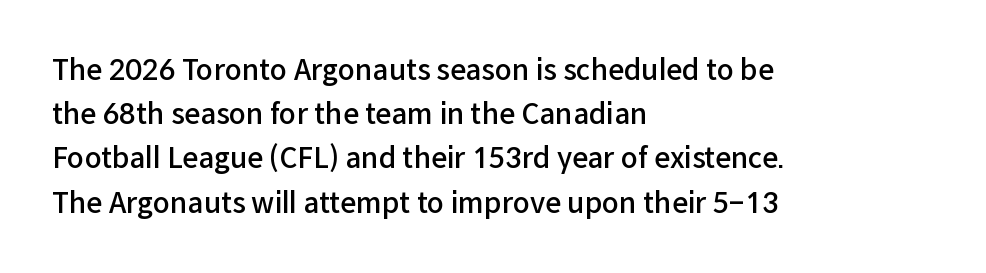
The gap between lines stays unmarked. The lines sit at an ordinary, default distance from one another. The letters stand straight up with perfectly vertical stems. Weight: semibold (demi). Does the type have serifs? No, each stem ends abruptly. Note the varied advance widths — an 'i' is clearly narrower than an 'm'.
